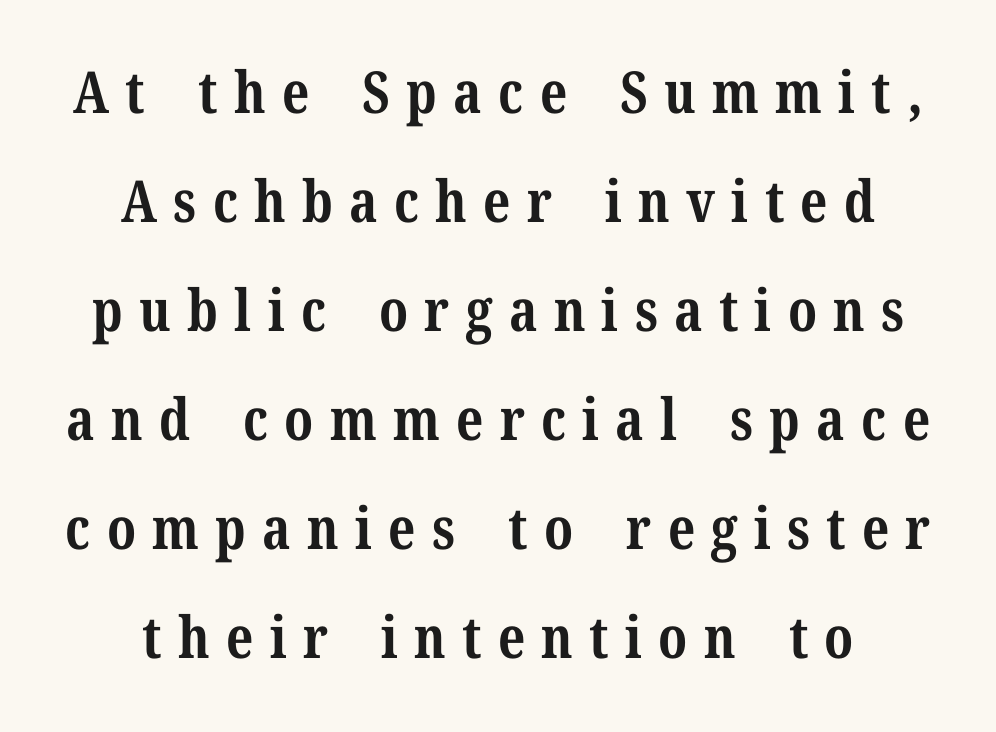
Q: Is the text bold? A: Yes.
Q: Is the text italic (slanted)? A: No, it is upright.
Q: Is the typeface a serif or a sans-serif typeface? A: Serif.
Q: Is the text underlined? A: No.
Q: Is the spacing between letters normal or unusually wide? A: Unusually wide.
Q: Width (condensed, normal, or wide)? A: Normal.
Q: Stroke contrast? A: Medium.
Q: x-height? A: Medium.
Q: Monospaced? A: No.
